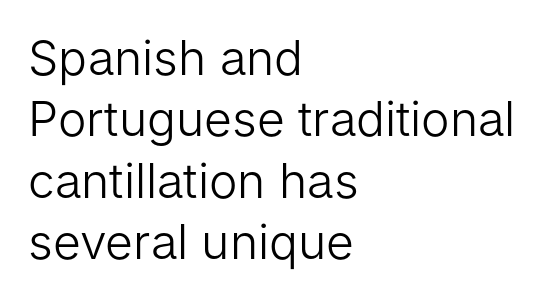
Q: Is the text bold? A: No.
Q: Is the text italic (slanted)? A: No, it is upright.
Q: Is the typeface a serif or a sans-serif typeface? A: Sans-serif.
Q: Is the text underlined? A: No.
Q: How is the paragraph aligned? A: Left-aligned.
Q: Is the spacing between letters normal or unusually wide? A: Normal.
Q: Is the spacing between lines tight, normal or loose? A: Normal.
Q: Width (condensed, normal, or wide)? A: Normal.
Q: Stroke contrast? A: Low.
Q: x-height? A: Medium.
Q: Monospaced? A: No.
